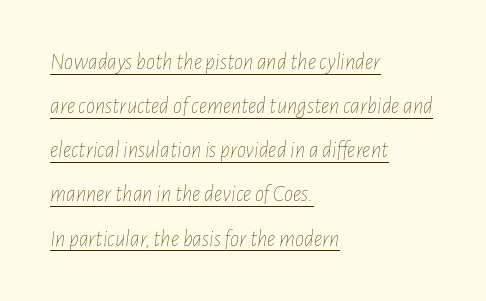
Caption: face not bold, strokes unweighted. Is the type slanted? Yes — the strokes lean at a clear angle. The words here are underlined. How would I describe the line gaps? Wide and relaxed.
